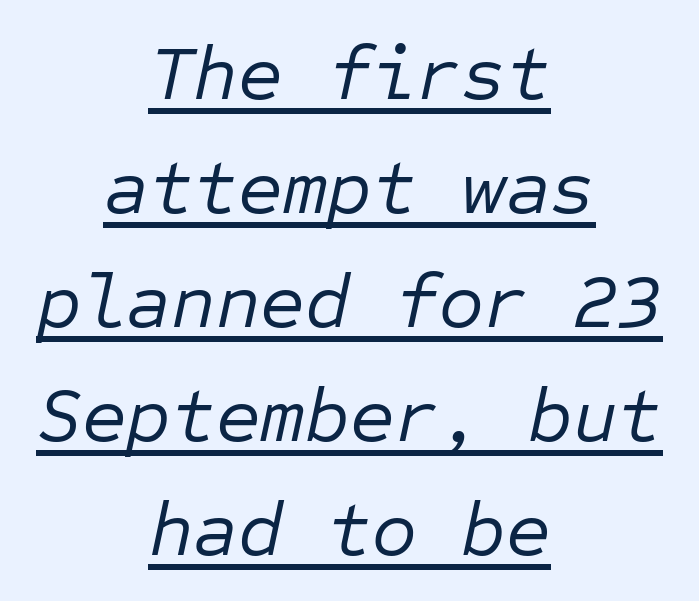
{"italic": "yes", "lean": "right", "slant_degrees": 12, "bold": "no", "weight": "regular", "width": "normal", "stroke_contrast": "low", "x_height": "medium", "monospaced": "yes", "underline": "yes", "align": "center", "line_spacing": "normal", "line_spacing_ratio": 1.48, "letter_spacing": "normal", "letter_spacing_em": 0.0, "glyph_px": 77}
